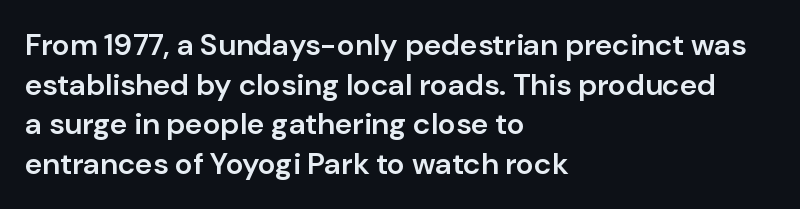
The image shows 30 px semibold sans-serif type, upright; set left-aligned, normal line spacing (1.32x), normal letter spacing, not underlined; low stroke contrast and a medium x-height.
